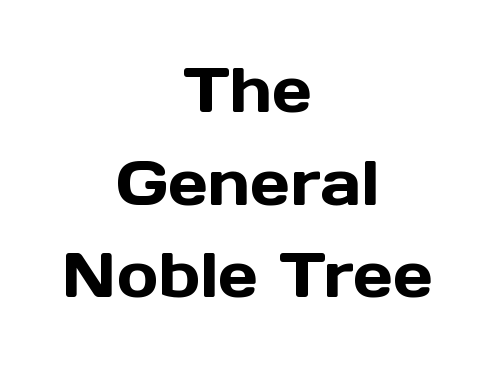
The image shows 63 px sans-serif type, upright; set centered, normal line spacing (1.47x), normal letter spacing, not underlined; a medium x-height.
